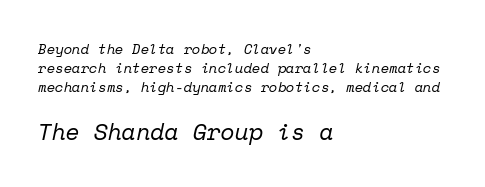
{"italic": "yes", "lean": "right", "slant_degrees": 12, "bold": "no", "underline": "no", "align": "left", "line_spacing": "normal", "line_spacing_ratio": 1.37, "letter_spacing": "normal", "letter_spacing_em": 0.0, "larger_block": "second", "size_ratio": 1.64, "glyph_px": 23}
